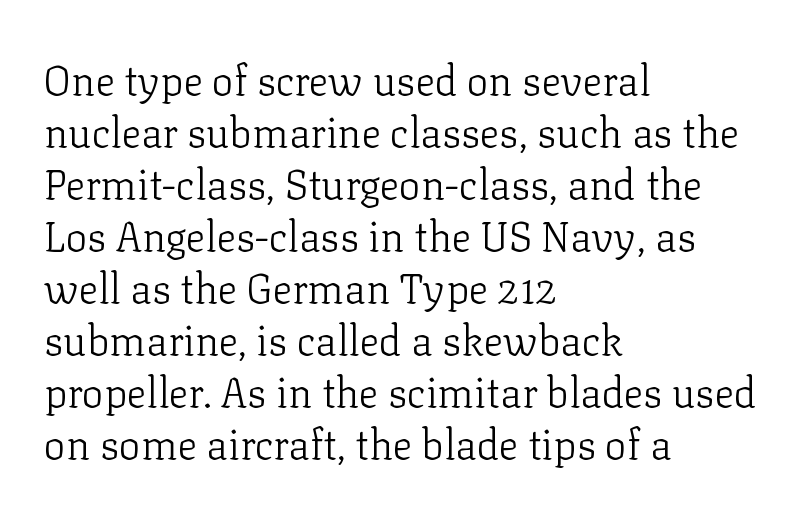
The strip under each line holds only bare page. Quick note: interline space is typical. Is the letter spacing exaggerated? No — it looks like the ordinary default. Ink coverage per letter is moderate at most. Line starts are locked; line ends wander. Upright lettering throughout.
